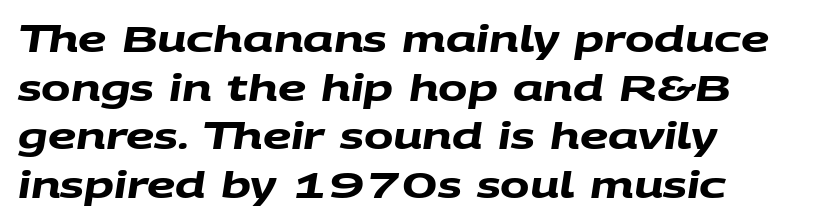
This sample uses plain, unmodified letter spacing. Honestly, there is no underline to notice here at all. The passage shown is typed in a proportional face where columns would drift. Whoever set this chose a conventional vertical rhythm. Look at the stroke-to-counter ratio: heavy, a bold. Letterform terminals end flat and unadorned throughout the passage.
